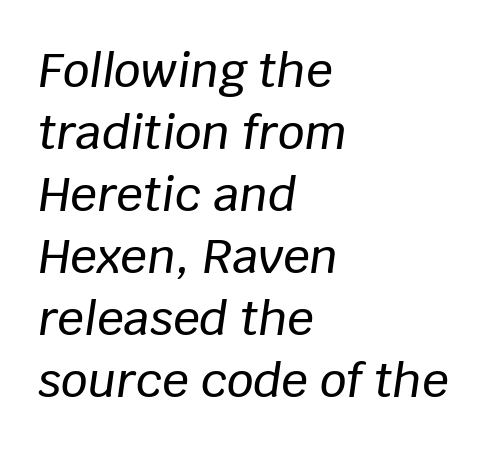
The image shows 47 px text type, italic (leaning right); set left-aligned, normal line spacing (1.32x), normal letter spacing, not underlined; low stroke contrast and a large x-height.
